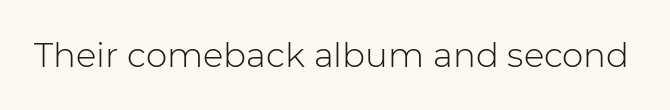
{"serif": "no", "italic": "no", "bold": "no", "weight": "light", "width": "normal", "stroke_contrast": "low", "x_height": "medium", "monospaced": "no", "underline": "no", "letter_spacing": "normal", "letter_spacing_em": 0.0, "glyph_px": 34}
